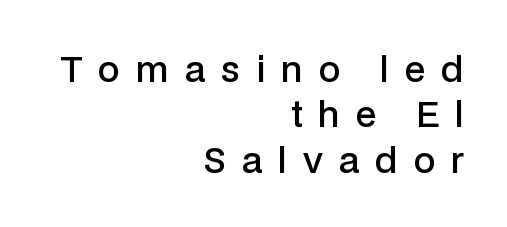
The block of text has a typical density, with ordinary space between rows. The specimen reads as upright at a glance. Character widths vary here, with narrow letters taking less room than wide ones. The setting favours the right margin, as signatures and pull-quotes sometimes do. Nope, no serifs anywhere on these letters.
